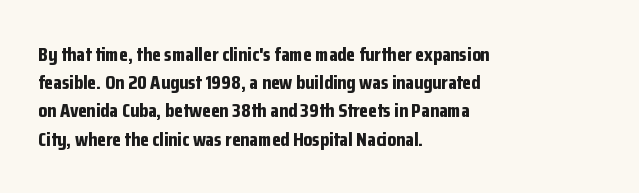
Q: Is the text bold? A: Yes.
Q: Is the text italic (slanted)? A: No, it is upright.
Q: Is the text underlined? A: No.
Q: How is the paragraph aligned? A: Left-aligned.
Q: Is the spacing between letters normal or unusually wide? A: Normal.
Q: Is the spacing between lines tight, normal or loose? A: Normal.
